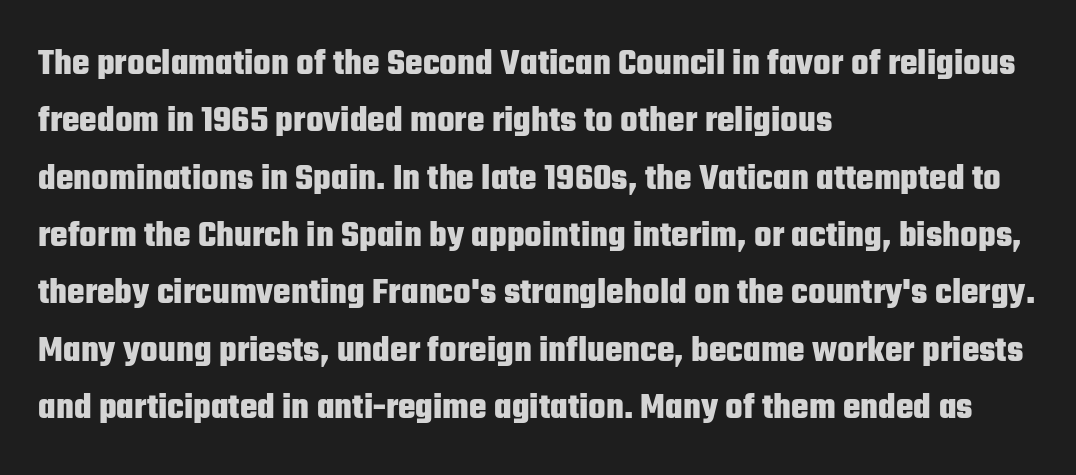
Q: Is the text bold? A: Yes.
Q: Is the text italic (slanted)? A: No, it is upright.
Q: Is the typeface a serif or a sans-serif typeface? A: Sans-serif.
Q: Is the text underlined? A: No.
Q: How is the paragraph aligned? A: Left-aligned.
Q: Is the spacing between letters normal or unusually wide? A: Normal.
Q: Is the spacing between lines tight, normal or loose? A: Normal.
Q: Width (condensed, normal, or wide)? A: Condensed.
Q: Stroke contrast? A: Low.
Q: x-height? A: Medium.
Q: Monospaced? A: No.
